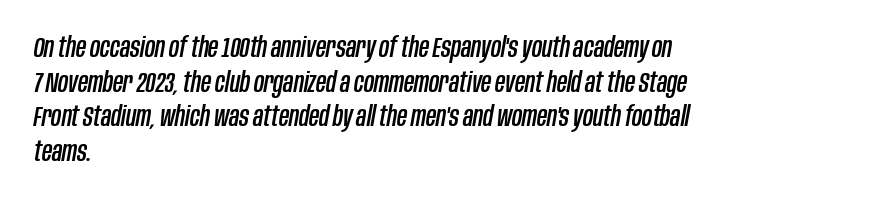
If you drew a ruler down the left edge, every line would touch it. The passage shown is typed in a proportional face where columns would drift. Underlining? Definitely not there. The face used here is rendered with its standard letterfit.
